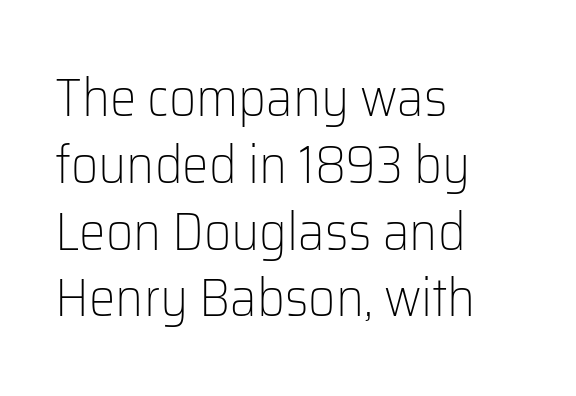
The image shows 53 px light sans-serif type, upright; set left-aligned, normal line spacing (1.26x), normal letter spacing, not underlined; low stroke contrast and a medium x-height.
